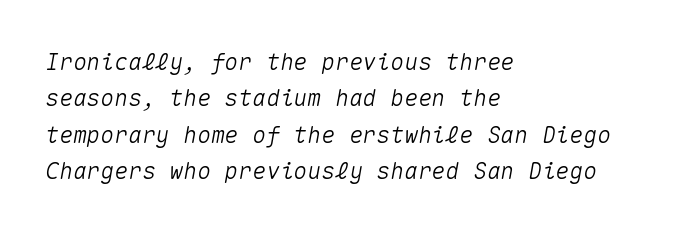
{"italic": "yes", "lean": "right", "slant_degrees": 10, "underline": "no", "align": "left", "line_spacing": "normal", "line_spacing_ratio": 1.58, "letter_spacing": "normal", "letter_spacing_em": 0.0, "glyph_px": 23}
